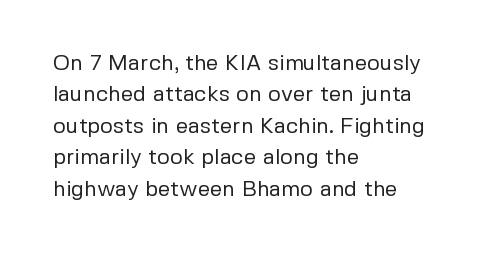
{"italic": "no", "bold": "no", "underline": "no", "align": "left", "line_spacing": "normal", "line_spacing_ratio": 1.43, "letter_spacing": "normal", "letter_spacing_em": 0.0, "glyph_px": 22}
